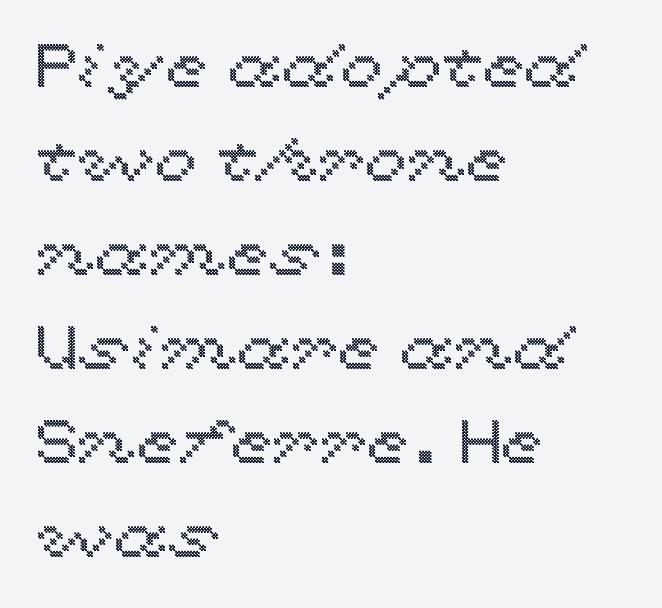
{"width": "wide", "x_height": "medium", "monospaced": "no", "underline": "no", "align": "left", "line_spacing": "normal", "line_spacing_ratio": 1.54, "letter_spacing": "normal", "letter_spacing_em": 0.0, "glyph_px": 61}
